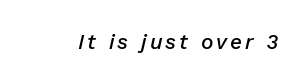
{"italic": "yes", "lean": "right", "slant_degrees": 13, "bold": "semi", "underline": "no", "glyph_px": 21}
